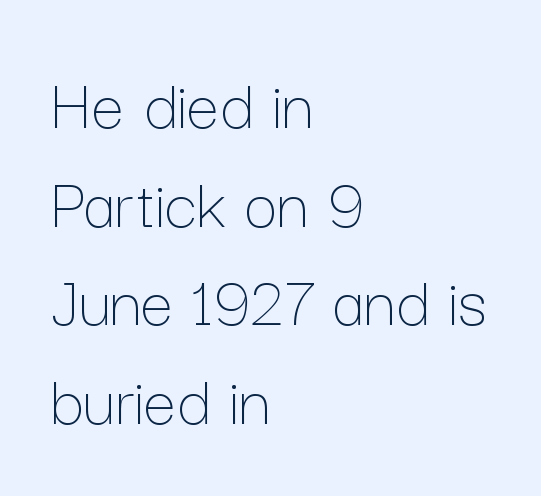
Q: Is the text bold? A: No.
Q: Is the text italic (slanted)? A: No, it is upright.
Q: Is the text underlined? A: No.
Q: How is the paragraph aligned? A: Left-aligned.
Q: Is the spacing between letters normal or unusually wide? A: Normal.
Q: Is the spacing between lines tight, normal or loose? A: Normal.
Q: Width (condensed, normal, or wide)? A: Normal.
Q: Stroke contrast? A: Low.
Q: x-height? A: Medium.
Q: Monospaced? A: No.
